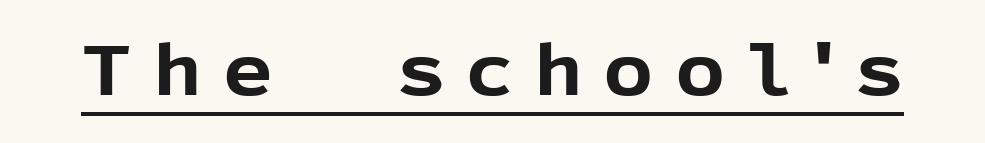
The image shows 70 px bold sans-serif type, upright; set unusually wide letter spacing (+0.3 em), underlined; a medium x-height.
